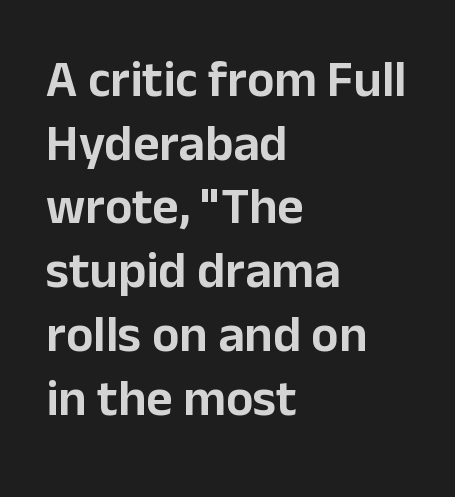
The image shows 51 px sans-serif type, upright; set left-aligned, normal line spacing (1.25x), normal letter spacing, not underlined; low stroke contrast and a medium x-height.
